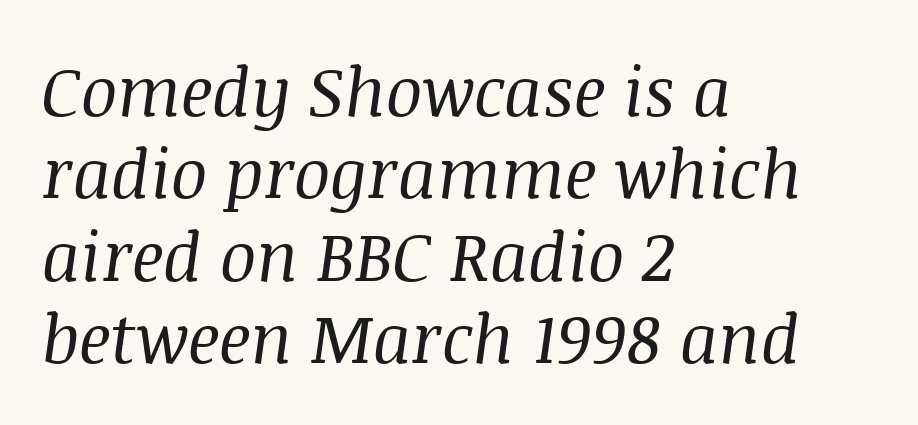
Q: Is the text bold? A: No.
Q: Is the text italic (slanted)? A: Yes, it leans right by about 8 degrees.
Q: Is the typeface a serif or a sans-serif typeface? A: Serif.
Q: Is the text underlined? A: No.
Q: How is the paragraph aligned? A: Left-aligned.
Q: Is the spacing between letters normal or unusually wide? A: Normal.
Q: Width (condensed, normal, or wide)? A: Normal.
Q: Stroke contrast? A: Medium.
Q: x-height? A: Large.
Q: Monospaced? A: No.
